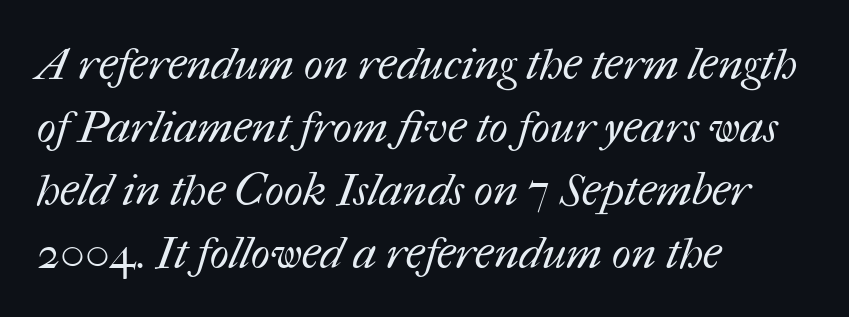
Q: Is the text bold? A: No.
Q: Is the text underlined? A: No.
Q: How is the paragraph aligned? A: Left-aligned.
Q: Is the spacing between letters normal or unusually wide? A: Normal.
Q: Is the spacing between lines tight, normal or loose? A: Normal.
Q: Width (condensed, normal, or wide)? A: Normal.
Q: Stroke contrast? A: Medium.
Q: x-height? A: Medium.
Q: Monospaced? A: No.
